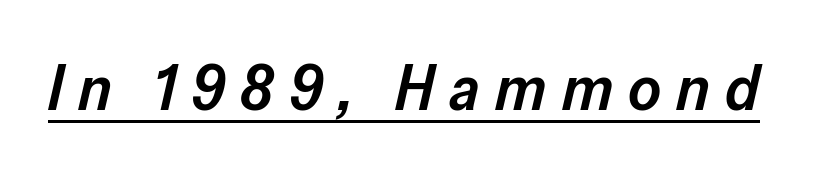
A bit beefed up — I'd call it semibold rather than bold. The passage shown leans; its letterforms are oblique. The rendering uses the underline text-decoration. You could only call the tracking loose — the letters float apart. Is this a fixed-width face? No — the glyphs have proportional, varying widths.
